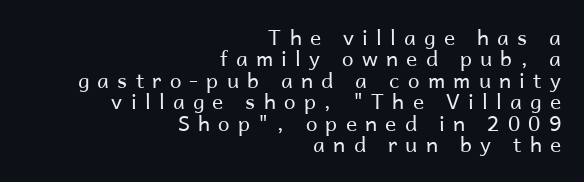
Q: Is the text bold? A: No.
Q: Is the text italic (slanted)? A: No, it is upright.
Q: Is the text underlined? A: No.
Q: How is the paragraph aligned? A: Right-aligned.
Q: Is the spacing between letters normal or unusually wide? A: Unusually wide.
Q: Is the spacing between lines tight, normal or loose? A: Tight.
